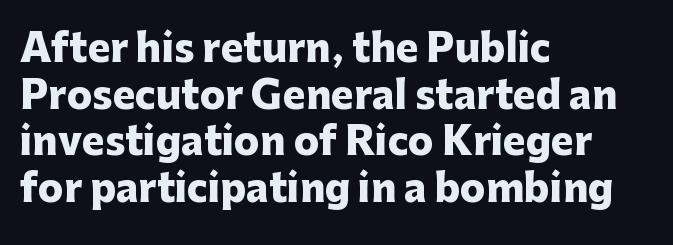
{"serif": "no", "italic": "no", "bold": "yes", "weight": "heavy", "width": "normal", "stroke_contrast": "low", "x_height": "medium", "monospaced": "no", "underline": "no", "align": "left", "line_spacing_ratio": 1.23, "letter_spacing": "normal", "letter_spacing_em": 0.0, "glyph_px": 38}
